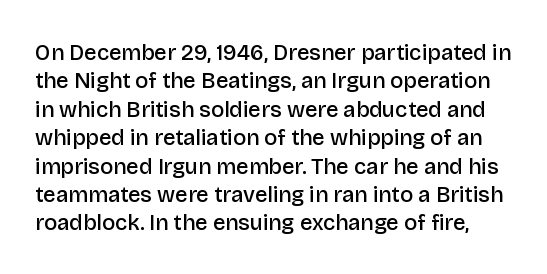
{"italic": "no", "bold": "semi", "underline": "no", "line_spacing": "normal", "line_spacing_ratio": 1.29, "letter_spacing": "normal", "letter_spacing_em": 0.0, "glyph_px": 22}
